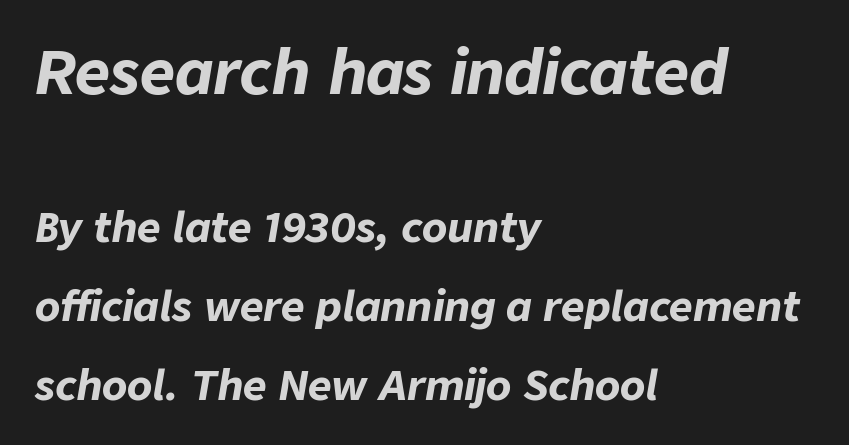
Q: Is the text bold? A: Yes.
Q: Is the text italic (slanted)? A: Yes, it leans right by about 9 degrees.
Q: Is the text underlined? A: No.
Q: How is the paragraph aligned? A: Left-aligned.
Q: Is the spacing between letters normal or unusually wide? A: Normal.
Q: Is the spacing between lines tight, normal or loose? A: Loose.
Q: Which block of text is set in a larger size, the first (top) or the second (bottom)? A: The first (top) one.
Q: Width (condensed, normal, or wide)? A: Normal.
Q: Stroke contrast? A: Low.
Q: x-height? A: Medium.
Q: Monospaced? A: No.
